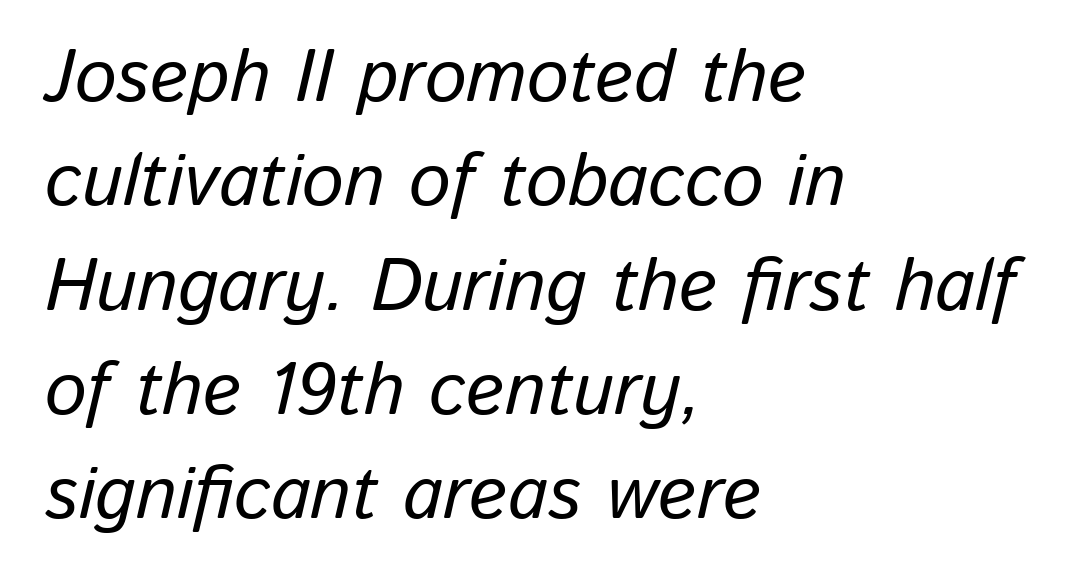
The image shows 74 px text type, italic (leaning right); set left-aligned, normal line spacing (1.41x), normal letter spacing, not underlined; low stroke contrast and a medium x-height.
